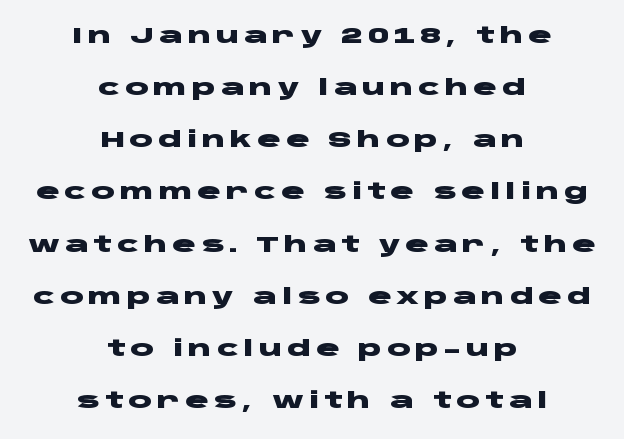
Q: Is the text bold? A: Yes.
Q: Is the text italic (slanted)? A: No, it is upright.
Q: Is the text underlined? A: No.
Q: How is the paragraph aligned? A: Centered.
Q: Is the spacing between letters normal or unusually wide? A: Unusually wide.
Q: Is the spacing between lines tight, normal or loose? A: Loose.
